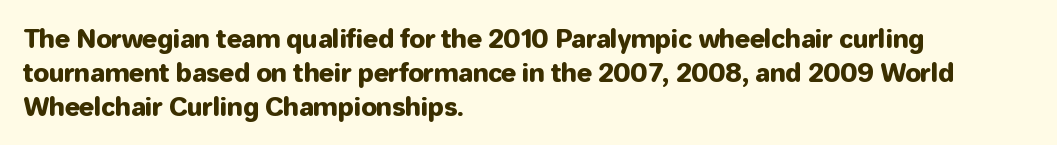
These lines were composed using upright roman letters. Line beginnings align vertically; line endings do not. Quick note: underline off. Nobody touched the tracking dial on this one. Leading matches the norm, producing a regular column.
